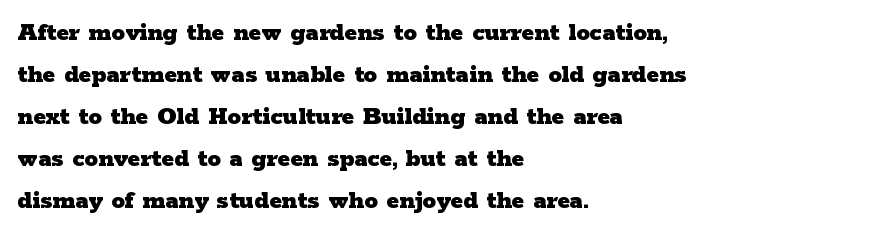
{"italic": "no", "bold": "yes", "underline": "no", "align": "left", "line_spacing": "normal", "line_spacing_ratio": 1.56, "letter_spacing": "normal", "letter_spacing_em": 0.0, "glyph_px": 27}
